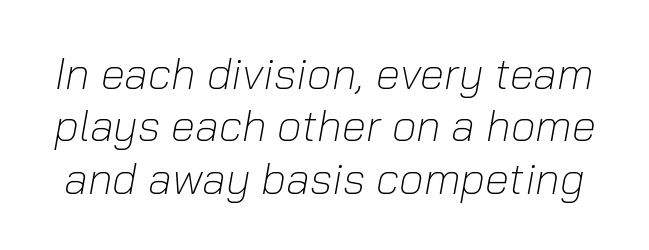
Q: Is the text bold? A: No.
Q: Is the text italic (slanted)? A: Yes, it leans right by about 10 degrees.
Q: Is the text underlined? A: No.
Q: Is the spacing between letters normal or unusually wide? A: Normal.
Q: Width (condensed, normal, or wide)? A: Normal.
Q: Stroke contrast? A: Low.
Q: x-height? A: Medium.
Q: Monospaced? A: No.
